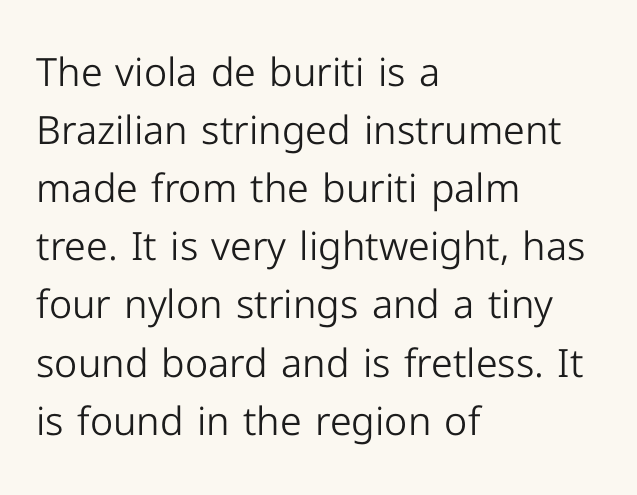
Q: Is the text bold? A: No.
Q: Is the text italic (slanted)? A: No, it is upright.
Q: Is the typeface a serif or a sans-serif typeface? A: Sans-serif.
Q: Is the text underlined? A: No.
Q: How is the paragraph aligned? A: Left-aligned.
Q: Is the spacing between letters normal or unusually wide? A: Normal.
Q: Is the spacing between lines tight, normal or loose? A: Normal.
Q: Width (condensed, normal, or wide)? A: Normal.
Q: Stroke contrast? A: Low.
Q: x-height? A: Medium.
Q: Monospaced? A: No.
